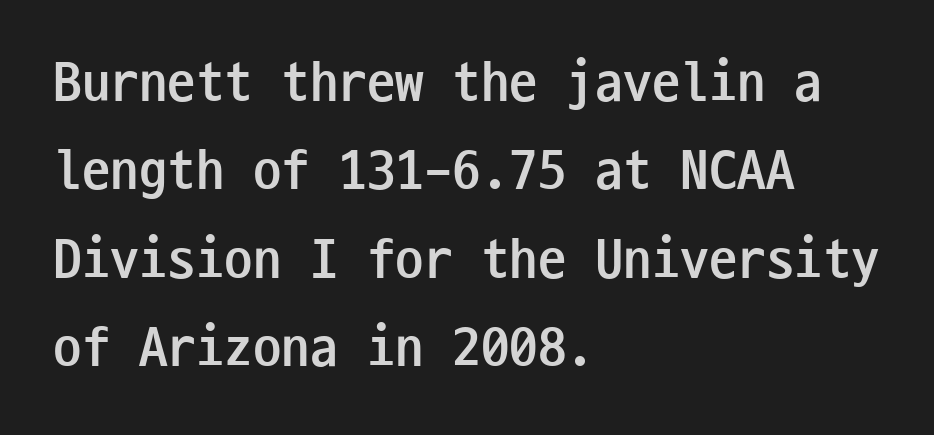
Q: Is the text bold? A: Yes.
Q: Is the text italic (slanted)? A: No, it is upright.
Q: Is the typeface a serif or a sans-serif typeface? A: Sans-serif.
Q: Is the text underlined? A: No.
Q: How is the paragraph aligned? A: Left-aligned.
Q: Is the spacing between letters normal or unusually wide? A: Normal.
Q: Is the spacing between lines tight, normal or loose? A: Normal.
Q: Width (condensed, normal, or wide)? A: Condensed.
Q: Stroke contrast? A: Low.
Q: x-height? A: Medium.
Q: Monospaced? A: Yes.
